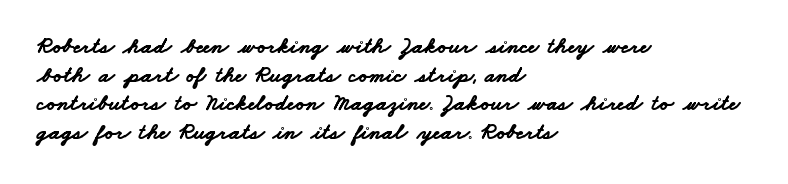
{"bold": "yes", "underline": "no", "align": "left", "line_spacing_ratio": 1.24, "letter_spacing": "normal", "letter_spacing_em": 0.0, "glyph_px": 23}
